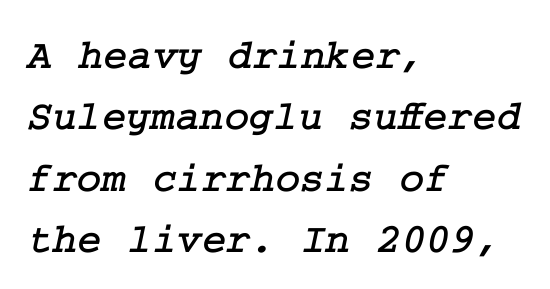
Q: Is the typeface a serif or a sans-serif typeface? A: Serif.
Q: Is the text underlined? A: No.
Q: How is the paragraph aligned? A: Left-aligned.
Q: Is the spacing between letters normal or unusually wide? A: Normal.
Q: Is the spacing between lines tight, normal or loose? A: Normal.
Q: Width (condensed, normal, or wide)? A: Normal.
Q: Stroke contrast? A: Low.
Q: x-height? A: Medium.
